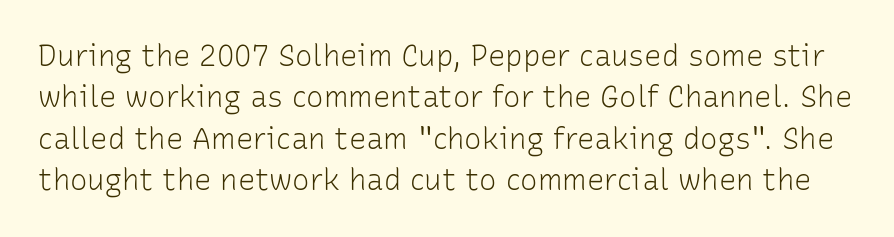
Type style note: lacks serifs. Compared with typical paragraphs, the rows here are spaced about the same. Think of a printed novel: that variable character pitch is what you see here. Nobody touched the tracking dial on this one. The space beneath each line is pristine and unruled. Does the lettering tilt? It doesn't — this is upright.
